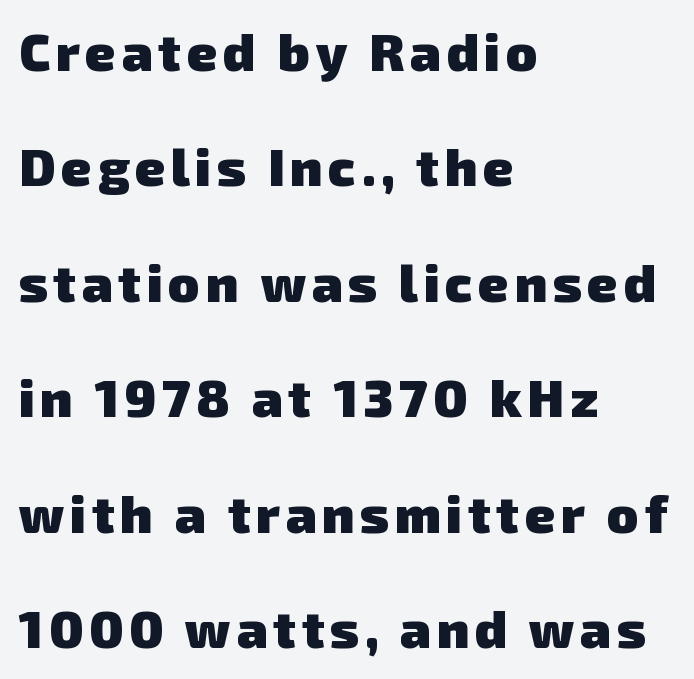
The compositor pushed each line to the left boundary. Each row of text sits above clean, open space. The passage shown is typeset with a sans-serif family. Spacing verdict: proportional, widths tailored to each character.
